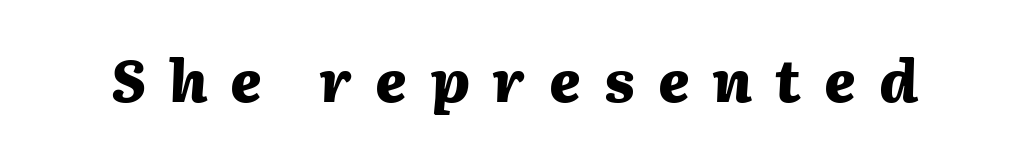
The image shows 58 px heavy type, italic (leaning right); set unusually wide letter spacing (+0.4 em), not underlined; medium stroke contrast and a medium x-height.
